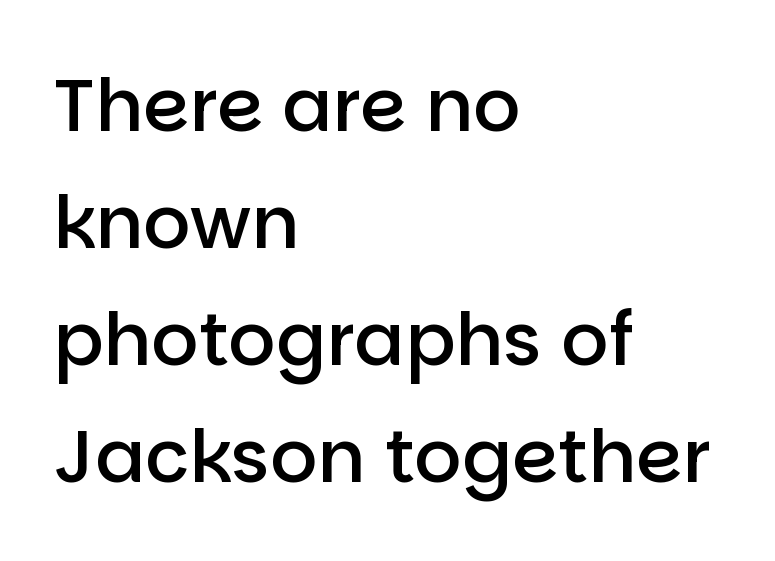
Casual observation: everything's shoved over to the left. Is there much room between lines? A standard amount, neither cramped nor airy. The type sits square on the baseline with zero lean. Bare-footed words on every line. Characters follow at the spacing the type designer built in.
